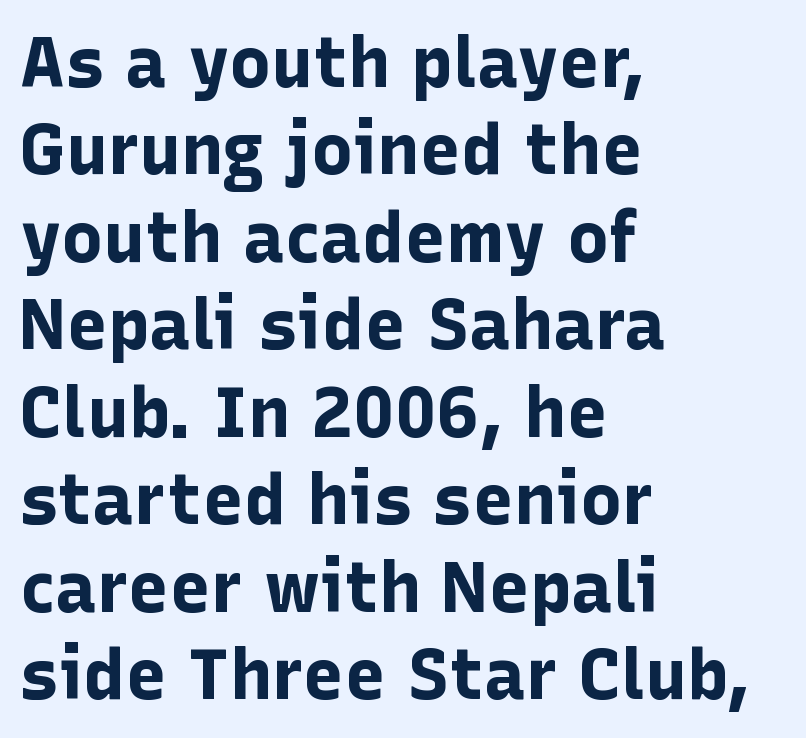
Q: Is the text bold? A: Yes.
Q: Is the text italic (slanted)? A: No, it is upright.
Q: Is the typeface a serif or a sans-serif typeface? A: Sans-serif.
Q: Is the text underlined? A: No.
Q: How is the paragraph aligned? A: Left-aligned.
Q: Is the spacing between letters normal or unusually wide? A: Normal.
Q: Is the spacing between lines tight, normal or loose? A: Normal.
Q: Width (condensed, normal, or wide)? A: Normal.
Q: Stroke contrast? A: Low.
Q: x-height? A: Medium.
Q: Monospaced? A: No.
